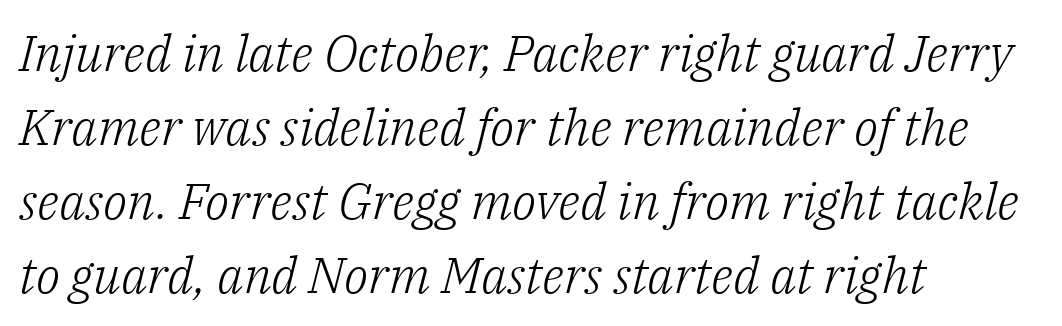
The image shows 50 px light serif type, italic (leaning right); set left-aligned, normal line spacing (1.48x), normal letter spacing, not underlined; low stroke contrast and a medium x-height.
